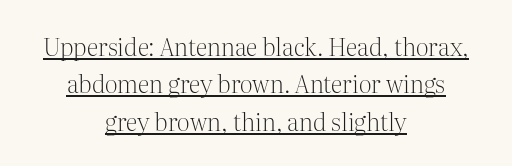
The image shows 24 px text type, upright; set centered, normal line spacing (1.56x), normal letter spacing, underlined.
